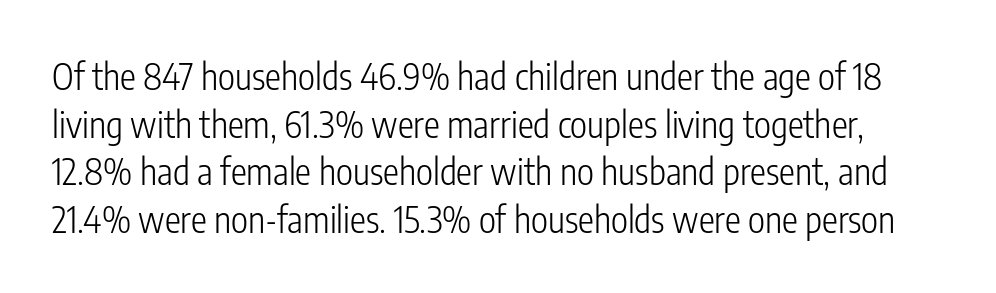
{"serif": "no", "italic": "no", "bold": "no", "weight": "light", "width": "condensed", "stroke_contrast": "low", "x_height": "medium", "monospaced": "no", "underline": "no", "line_spacing": "normal", "line_spacing_ratio": 1.32, "letter_spacing": "normal", "letter_spacing_em": 0.0, "glyph_px": 36}
